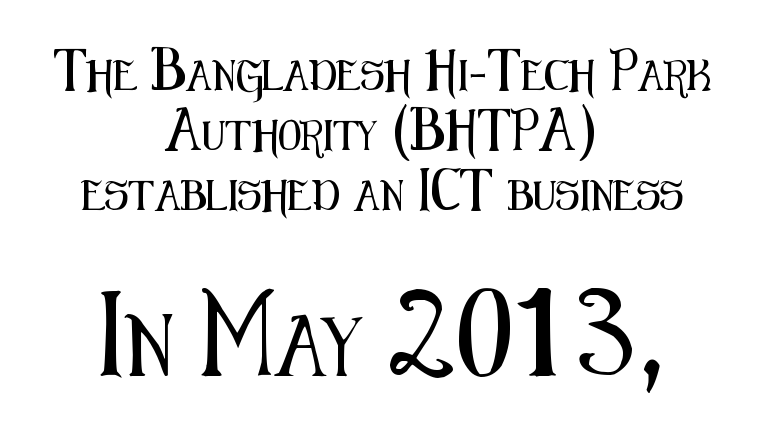
The image shows 61 px condensed type, upright; set centered, loose line spacing (2.0x), normal letter spacing, not underlined; the second (bottom) block is 2.03x larger; medium stroke contrast and a medium x-height.
